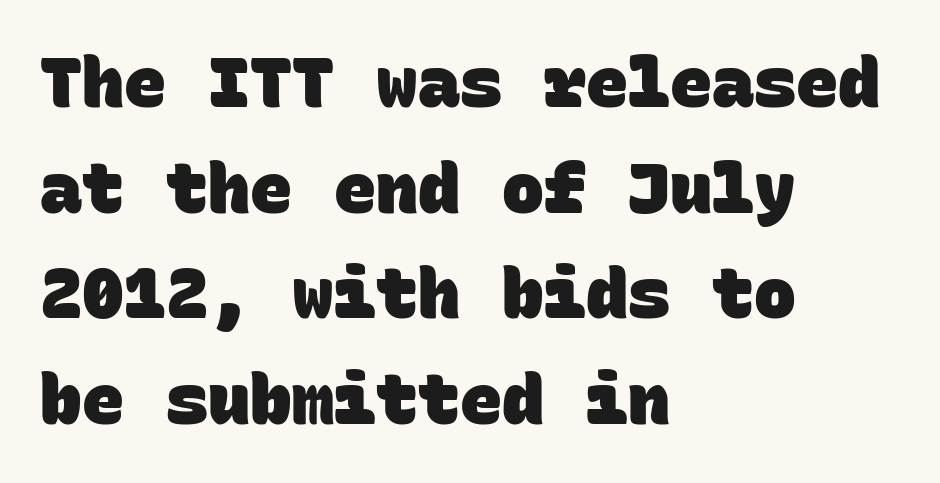
{"serif": "no", "bold": "yes", "weight": "heavy", "width": "normal", "stroke_contrast": "low", "x_height": "large", "monospaced": "yes", "underline": "no", "align": "left", "line_spacing": "normal", "line_spacing_ratio": 1.51, "letter_spacing": "normal", "letter_spacing_em": 0.0, "glyph_px": 70}
